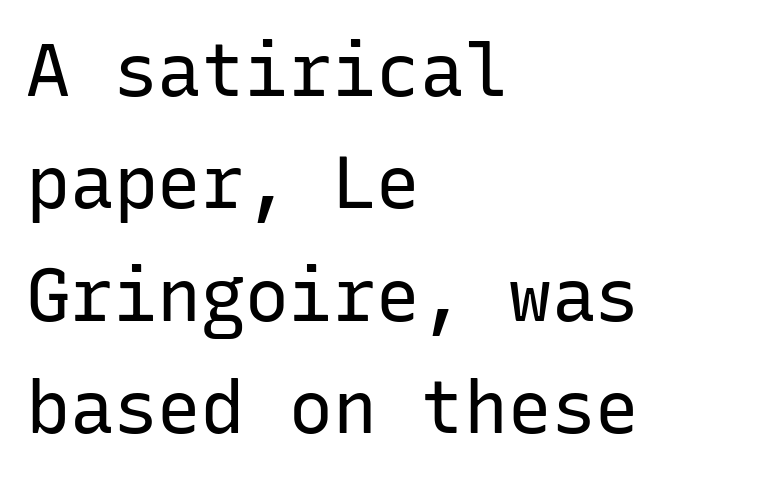
Notice how descenders clear the ascenders below comfortably — that's standard leading. Serifs: no, the terminals of the letterforms are clean. Quick note: not italic, upright. Counters stay open thanks to moderate or lighter strokes. The paragraph shown leans on its left margin.
